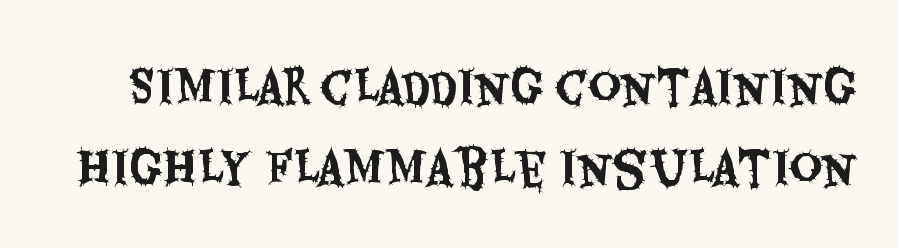
The image shows 45 px condensed sans-serif type, upright; set line spacing 1.8x, normal letter spacing, not underlined; medium stroke contrast and a large x-height.
